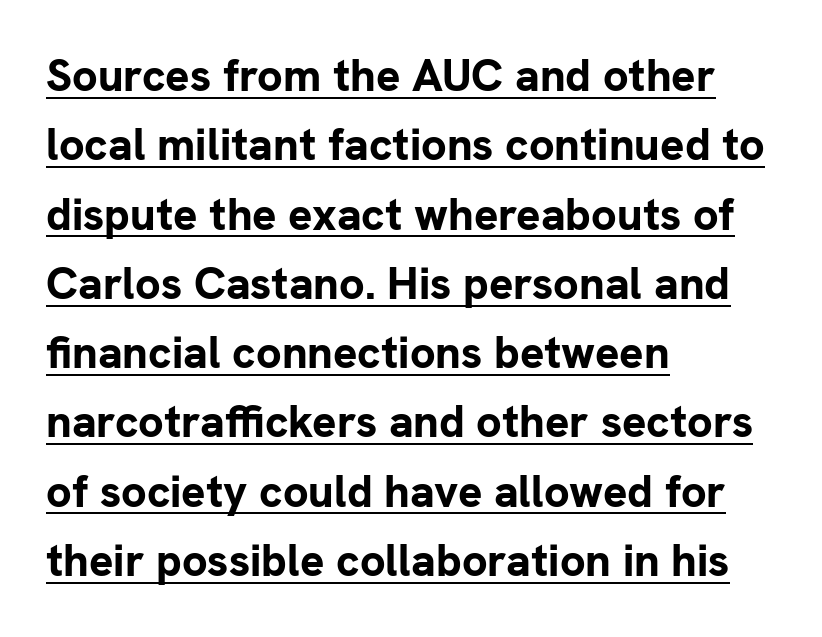
This is roman type, the default non-slanted kind. Characters follow at the spacing the type designer built in. A continuous stroke trails under the words, as in a hyperlink. Nope, no serifs anywhere on these letters. Every letter is thick-stroked: bold, no question.
